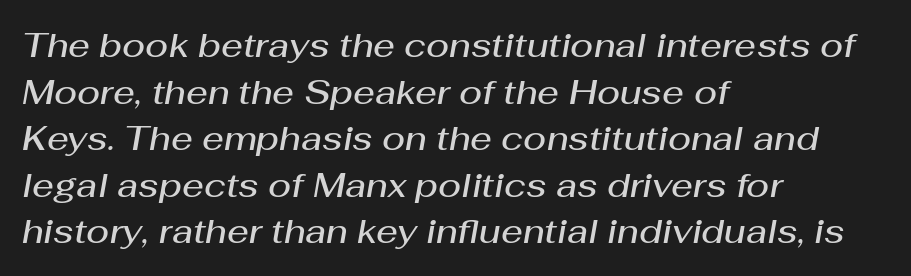
{"italic": "yes", "lean": "right", "slant_degrees": 10, "bold": "semi", "weight": "semibold", "width": "normal", "stroke_contrast": "medium", "x_height": "medium", "monospaced": "no", "underline": "no", "align": "left", "line_spacing": "normal", "line_spacing_ratio": 1.37, "letter_spacing": "normal", "letter_spacing_em": 0.0, "glyph_px": 34}
